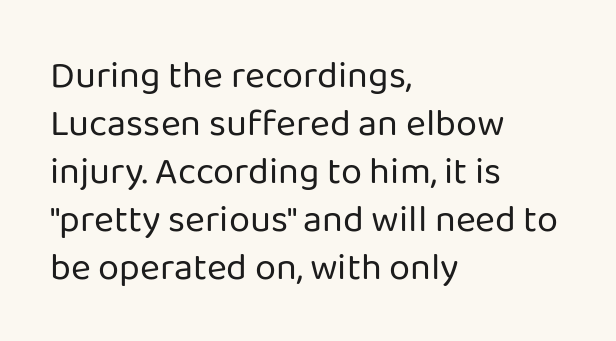
The image shows 38 px regular-weight sans-serif type, upright; set left-aligned, normal line spacing (1.26x), normal letter spacing, not underlined; low stroke contrast and a medium x-height.
